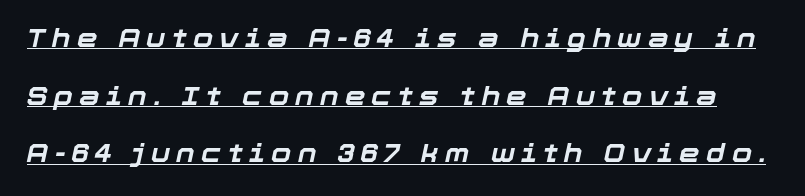
The image shows 26 px bold type, italic (leaning right); set loose line spacing (2.22x), unusually wide letter spacing (+0.24 em), underlined.
